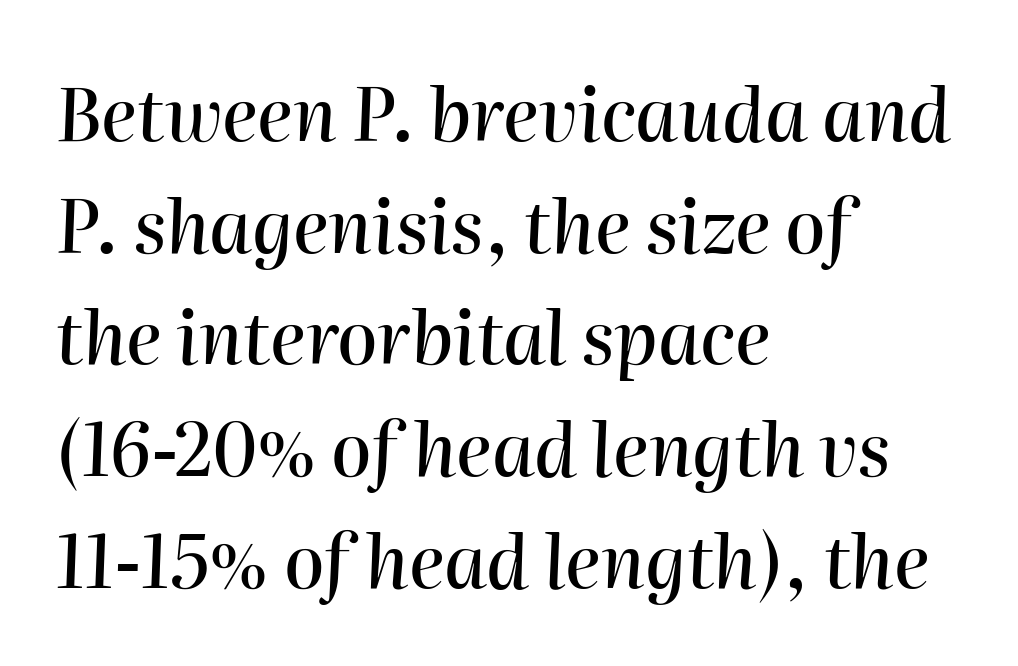
The image shows 73 px text type, italic (leaning right); set left-aligned, normal line spacing (1.53x), normal letter spacing, not underlined; high stroke contrast and a medium x-height.
